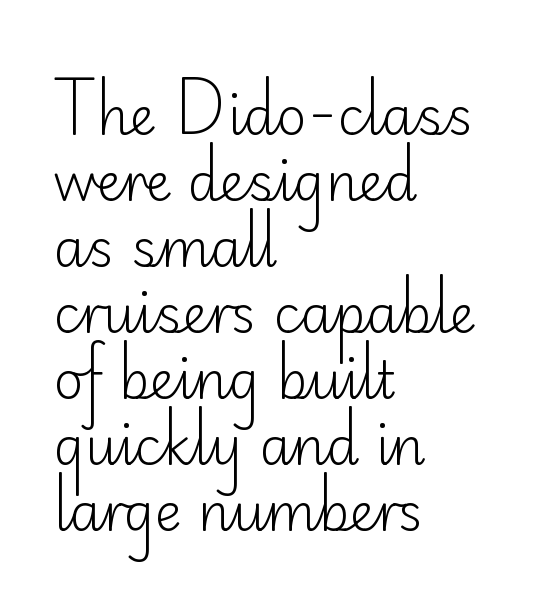
The image shows 52 px light sans-serif type, upright; set left-aligned, normal line spacing (1.27x), normal letter spacing, not underlined; low stroke contrast and a small x-height.
